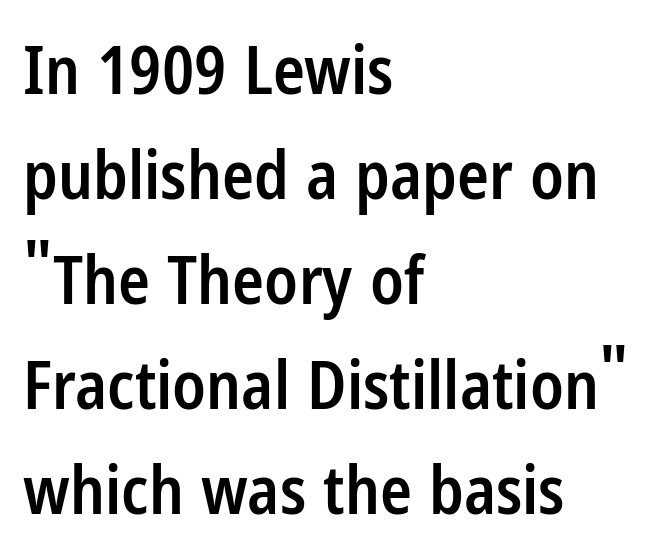
{"serif": "no", "italic": "no", "bold": "semi", "weight": "semibold", "width": "condensed", "stroke_contrast": "low", "x_height": "medium", "monospaced": "no", "underline": "no", "align": "left", "line_spacing": "normal", "line_spacing_ratio": 1.59, "letter_spacing": "normal", "letter_spacing_em": 0.0, "glyph_px": 66}
